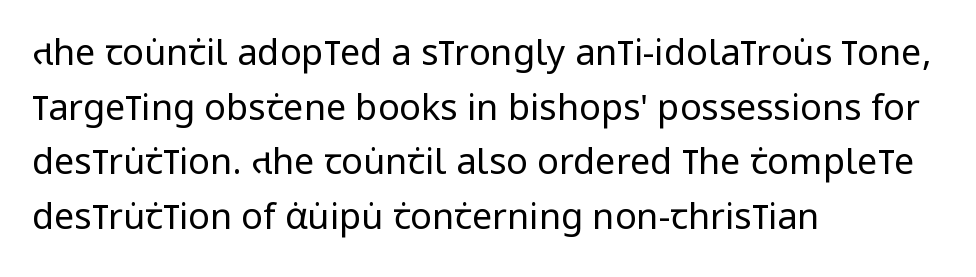
The image shows 36 px regular-weight, condensed sans-serif type, upright; set left-aligned, normal line spacing (1.52x), normal letter spacing, not underlined; low stroke contrast and a large x-height.
